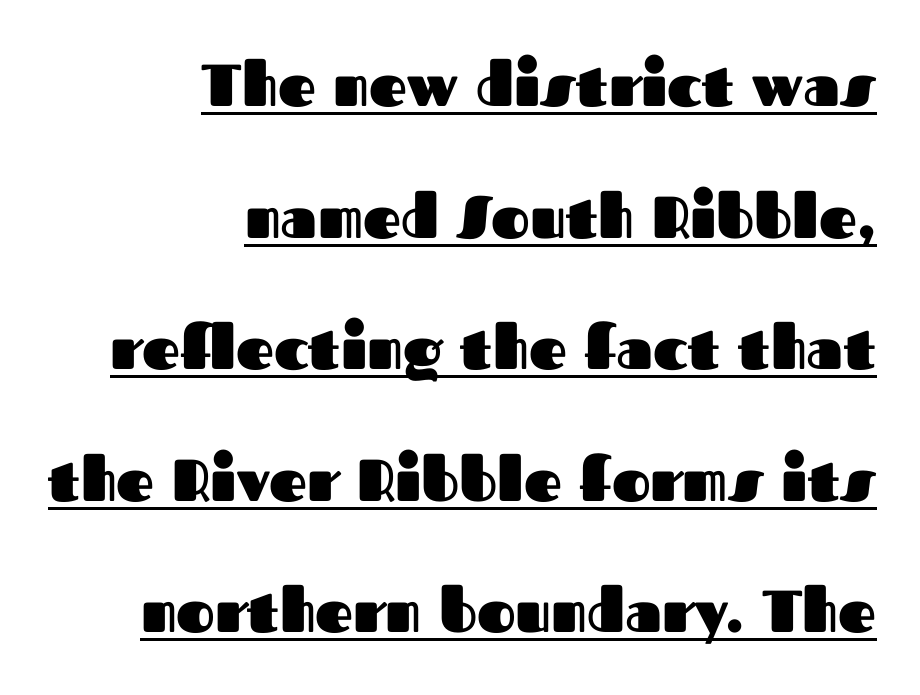
Upright lettering throughout. Weight: bold. Leftover space on each line is placed entirely before the opening word. Does a line run under the words? Yes, clearly. The tracking reads as untouched default to a designer's eye.
